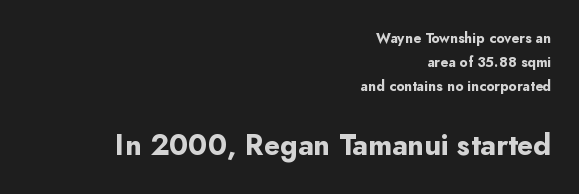
{"serif": "no", "italic": "no", "bold": "yes", "weight": "bold", "width": "normal", "stroke_contrast": "low", "x_height": "small", "monospaced": "no", "underline": "no", "align": "right", "line_spacing_ratio": 1.73, "letter_spacing": "normal", "letter_spacing_em": 0.0, "larger_block": "second", "size_ratio": 2.07, "glyph_px": 29}
